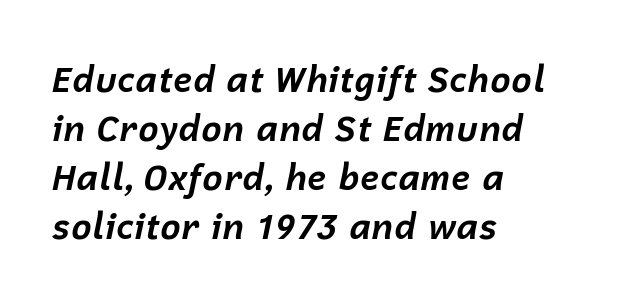
There is no visible air inserted between adjacent glyphs. Is the block centered? No — it sits flush against the left margin. Beneath every word, the page is bare. Characters are canted at an angle relative to the baseline's perpendicular. This is heavy type, rendered in bold. Do the characters align in a grid? No, the font is proportional.
